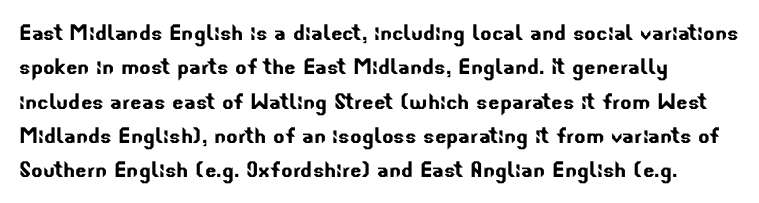
The image shows 27 px text type; set normal line spacing (1.27x), normal letter spacing, not underlined.
